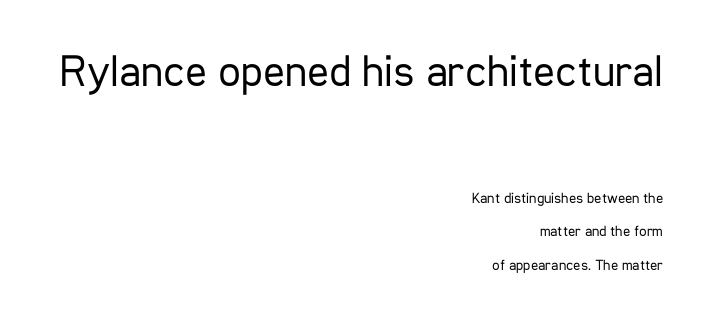
Q: Is the text bold? A: No.
Q: Is the text italic (slanted)? A: No, it is upright.
Q: Is the typeface a serif or a sans-serif typeface? A: Sans-serif.
Q: Is the text underlined? A: No.
Q: How is the paragraph aligned? A: Right-aligned.
Q: Is the spacing between letters normal or unusually wide? A: Normal.
Q: Is the spacing between lines tight, normal or loose? A: Loose.
Q: Which block of text is set in a larger size, the first (top) or the second (bottom)? A: The first (top) one.
Q: Width (condensed, normal, or wide)? A: Condensed.
Q: Stroke contrast? A: Low.
Q: x-height? A: Medium.
Q: Monospaced? A: No.
